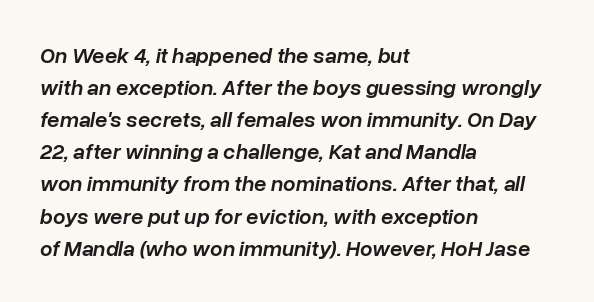
The image shows 22 px text type, italic (leaning right); set left-aligned, normal line spacing (1.46x), normal letter spacing, not underlined.
